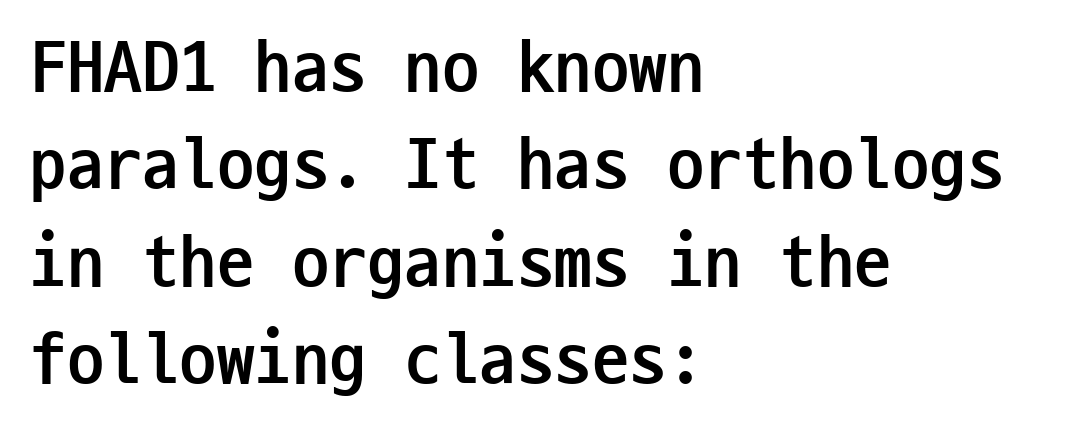
{"serif": "no", "italic": "no", "bold": "yes", "weight": "semibold", "width": "condensed", "stroke_contrast": "low", "x_height": "medium", "monospaced": "yes", "underline": "no", "align": "left", "line_spacing": "normal", "line_spacing_ratio": 1.3, "letter_spacing": "normal", "letter_spacing_em": 0.0, "glyph_px": 75}
